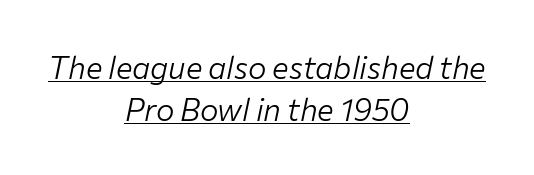
{"italic": "yes", "lean": "right", "slant_degrees": 12, "bold": "no", "weight": "light", "width": "normal", "stroke_contrast": "low", "x_height": "medium", "monospaced": "no", "underline": "yes", "align": "center", "line_spacing": "normal", "line_spacing_ratio": 1.34, "letter_spacing": "normal", "letter_spacing_em": 0.0, "glyph_px": 31}
